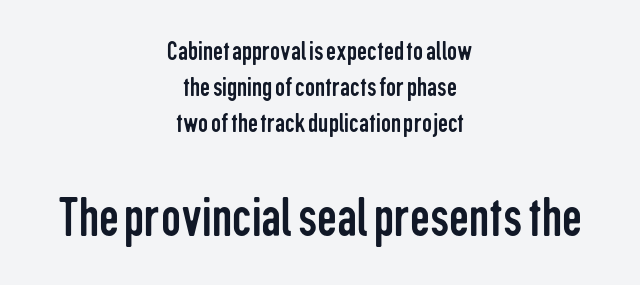
The image shows 56 px regular-weight, condensed sans-serif type, upright; set centered, normal line spacing (1.29x), normal letter spacing, not underlined; the second (bottom) block is 2.0x larger; low stroke contrast and a medium x-height.
